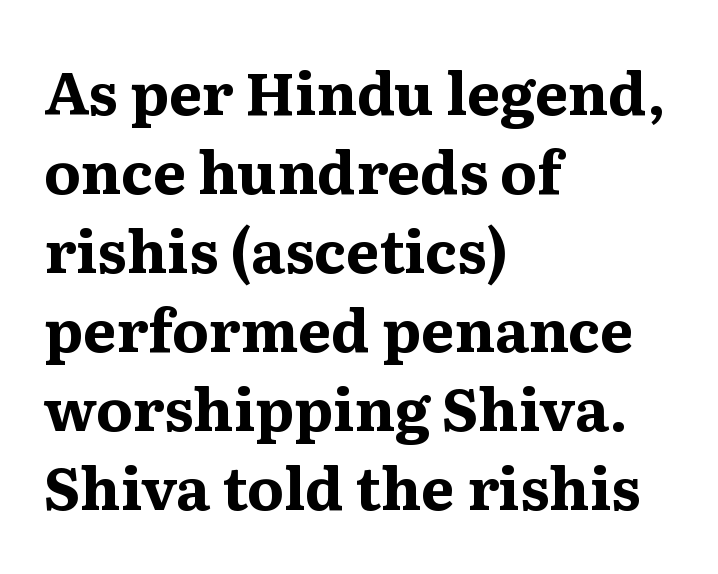
{"serif": "yes", "italic": "no", "bold": "yes", "weight": "bold", "width": "normal", "stroke_contrast": "medium", "x_height": "medium", "monospaced": "no", "underline": "no", "align": "left", "line_spacing": "normal", "line_spacing_ratio": 1.34, "letter_spacing": "normal", "letter_spacing_em": 0.0, "glyph_px": 59}
